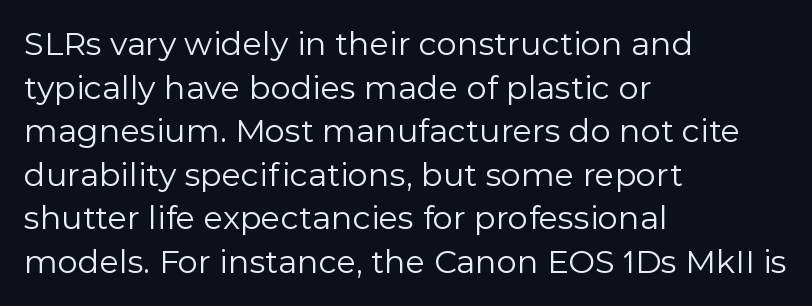
Q: Is the text bold? A: No.
Q: Is the text italic (slanted)? A: No, it is upright.
Q: Is the typeface a serif or a sans-serif typeface? A: Sans-serif.
Q: Is the text underlined? A: No.
Q: How is the paragraph aligned? A: Left-aligned.
Q: Is the spacing between letters normal or unusually wide? A: Normal.
Q: Is the spacing between lines tight, normal or loose? A: Normal.
Q: Width (condensed, normal, or wide)? A: Normal.
Q: x-height? A: Medium.
Q: Monospaced? A: No.
